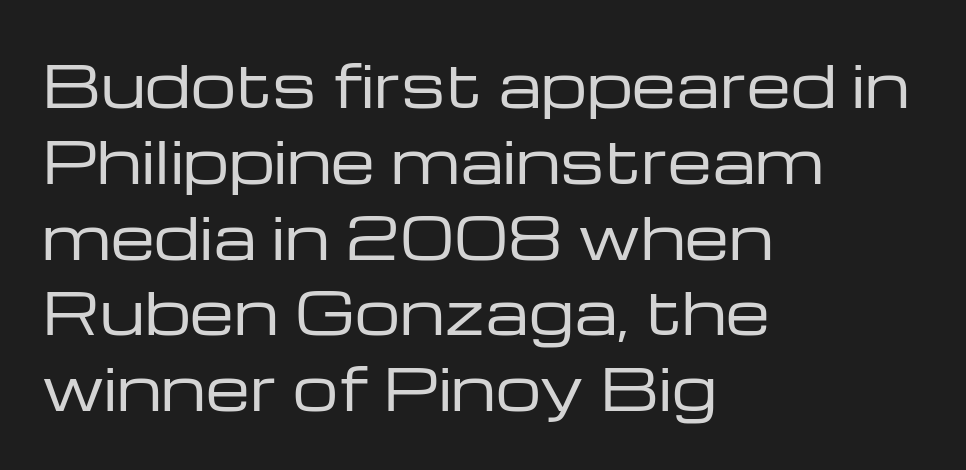
{"serif": "no", "italic": "no", "bold": "no", "weight": "regular", "width": "wide", "stroke_contrast": "low", "x_height": "medium", "monospaced": "no", "underline": "no", "align": "left", "line_spacing": "normal", "line_spacing_ratio": 1.33, "letter_spacing": "normal", "letter_spacing_em": 0.0, "glyph_px": 57}
